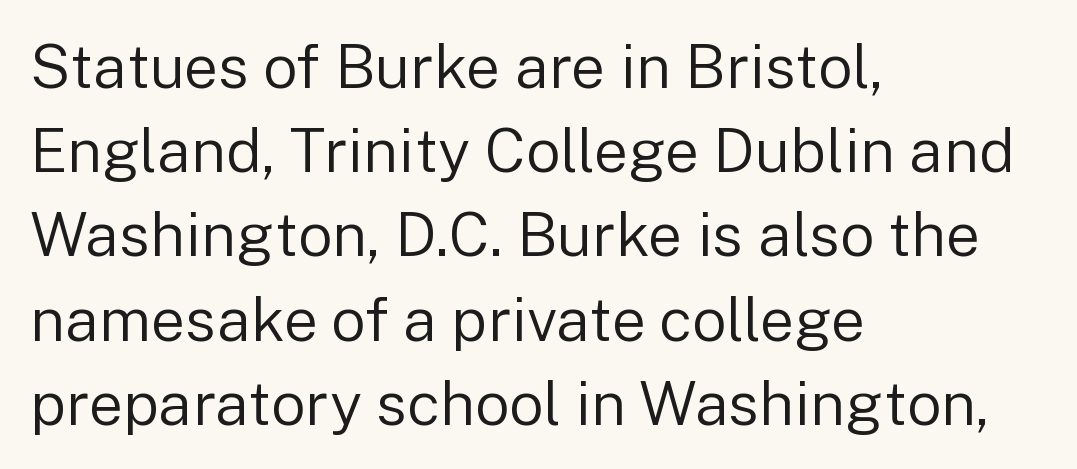
Q: Is the text bold? A: No.
Q: Is the text italic (slanted)? A: No, it is upright.
Q: Is the typeface a serif or a sans-serif typeface? A: Sans-serif.
Q: Is the text underlined? A: No.
Q: How is the paragraph aligned? A: Left-aligned.
Q: Is the spacing between letters normal or unusually wide? A: Normal.
Q: Is the spacing between lines tight, normal or loose? A: Normal.
Q: Width (condensed, normal, or wide)? A: Normal.
Q: Stroke contrast? A: Low.
Q: x-height? A: Medium.
Q: Monospaced? A: No.
